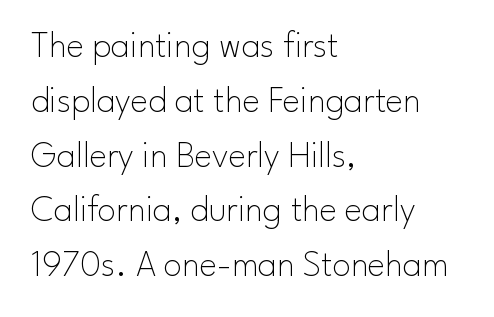
Weight class: somewhere from thin through regular. Honestly, the row spacing looks completely unremarkable. Looks like regular typesetting: each glyph gets only the width it needs. Short note: letters normally spaced. Typographically, this falls in the sans-serif category. Notice how the passage keeps a crisp vertical edge on the left only.
